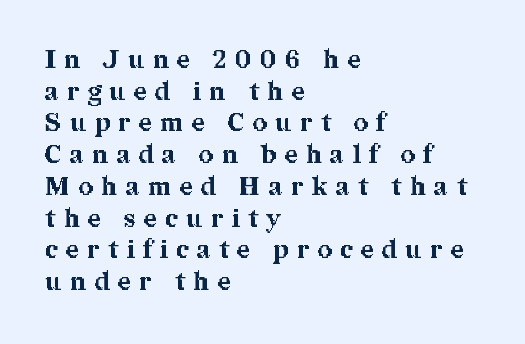
The image shows 25 px bold type, upright; set left-aligned, normal line spacing (1.27x), unusually wide letter spacing (+0.34 em), not underlined.
